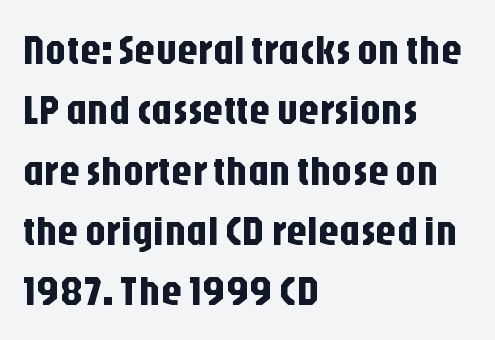
The image shows 41 px condensed sans-serif type, upright; set left-aligned, normal line spacing (1.47x), normal letter spacing, not underlined; low stroke contrast and a large x-height.
